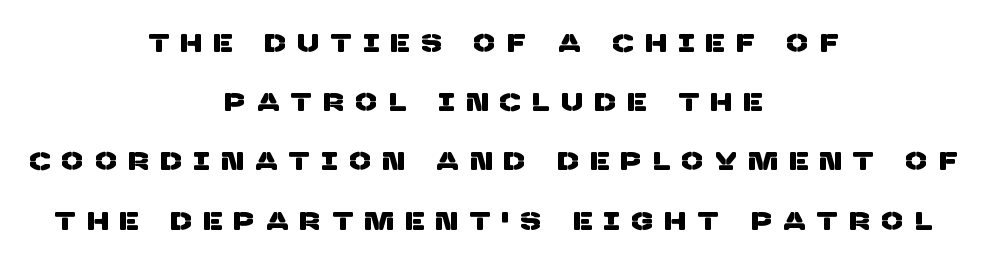
Q: Is the text underlined? A: No.
Q: How is the paragraph aligned? A: Centered.
Q: Is the spacing between letters normal or unusually wide? A: Unusually wide.
Q: Is the spacing between lines tight, normal or loose? A: Loose.
